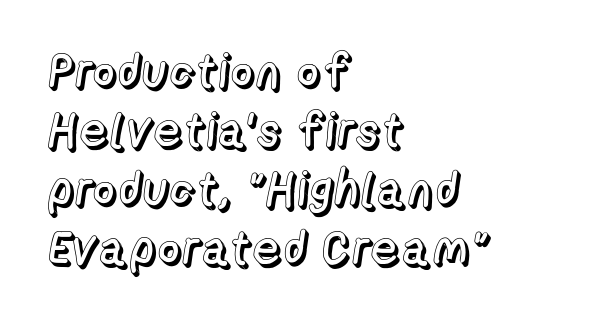
Q: Is the text italic (slanted)? A: Yes.
Q: Is the text underlined? A: No.
Q: How is the paragraph aligned? A: Left-aligned.
Q: Is the spacing between letters normal or unusually wide? A: Normal.
Q: Width (condensed, normal, or wide)? A: Normal.
Q: x-height? A: Medium.
Q: Monospaced? A: No.
